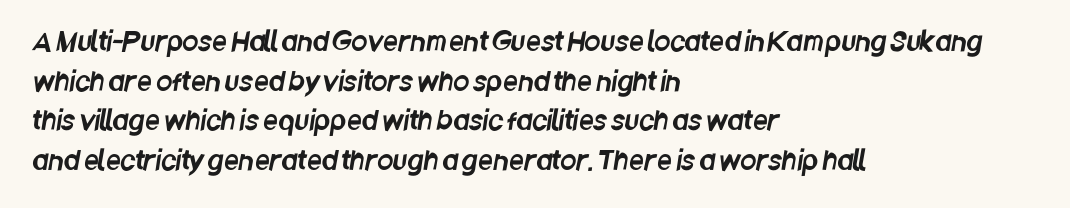
{"underline": "no", "align": "left", "line_spacing": "normal", "line_spacing_ratio": 1.52, "letter_spacing": "normal", "letter_spacing_em": 0.0, "glyph_px": 26}
